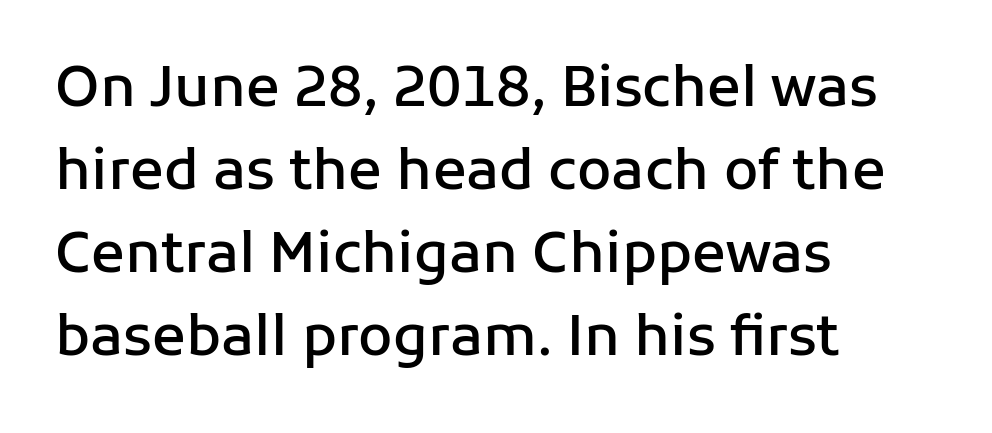
The face used here is rendered with its standard letterfit. The rag falls on the right side of this text block. I'd call this a sans setting — the letters go barefoot. In terms of weight, the rendering is demibold, just under bold. Nobody drew a line under any word here.
